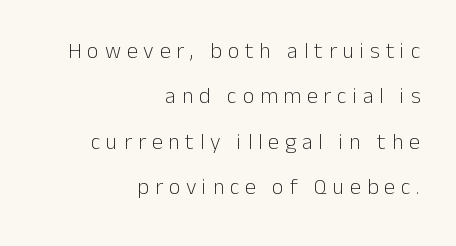
These lines stack with their right ends in a neat column. Loose tracking; the words dissolve into strings of separated letters. Each stroke keeps to a modest, everyday thickness or less. Ordinary non-slanted type is in use. The area under the type is left untouched.
